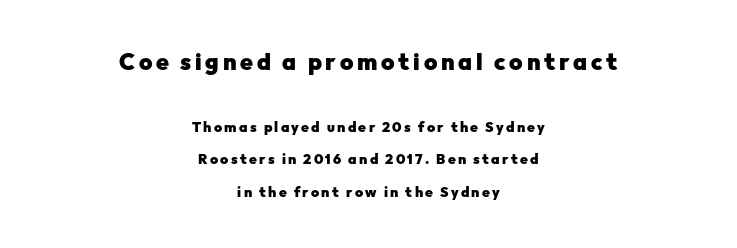
The typesetter chose a symmetrical, centered arrangement here. How heavy is the stroke? Heavy — this is a bold. Regarding leading, the lines here are spaced well apart. Block one is the big one; block two sits smaller underneath.
